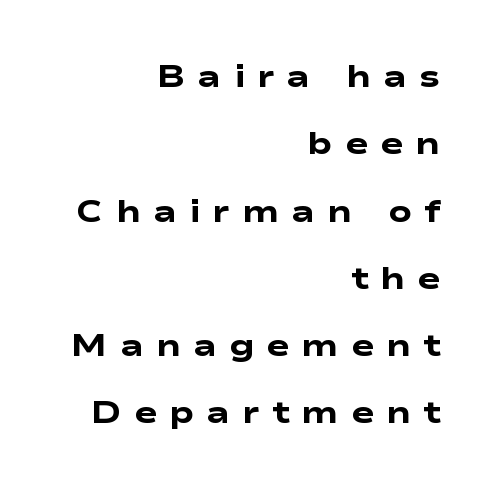
{"serif": "no", "bold": "yes", "weight": "heavy", "width": "wide", "stroke_contrast": "low", "x_height": "medium", "monospaced": "no", "underline": "no", "align": "right", "line_spacing": "loose", "line_spacing_ratio": 2.17, "letter_spacing": "wide", "letter_spacing_em": 0.39, "glyph_px": 31}
